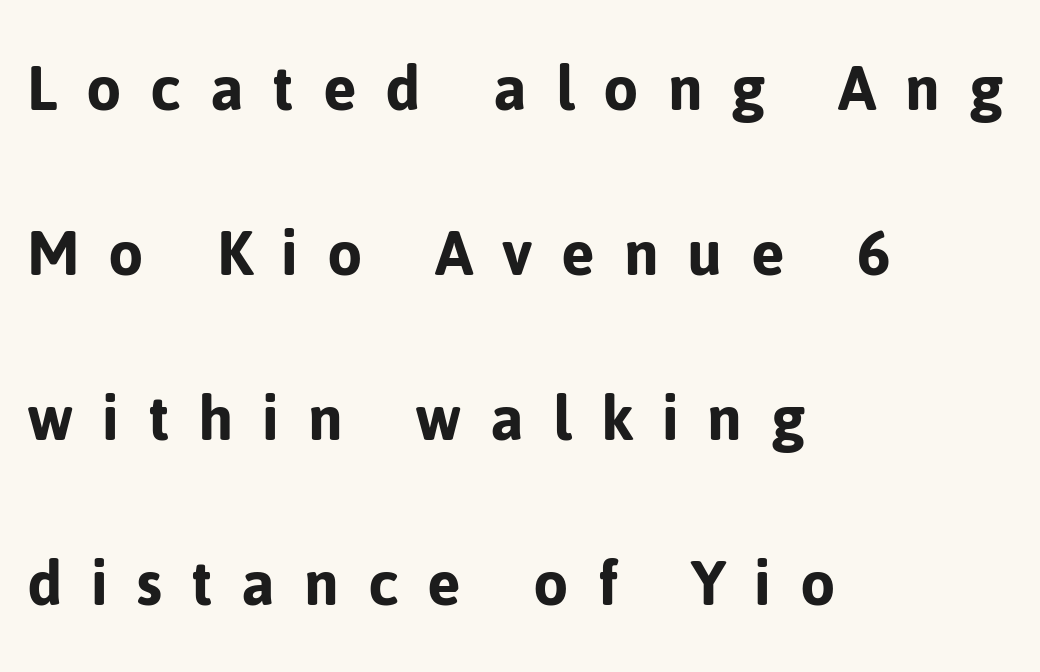
Q: Is the text italic (slanted)? A: No, it is upright.
Q: Is the typeface a serif or a sans-serif typeface? A: Sans-serif.
Q: Is the text underlined? A: No.
Q: How is the paragraph aligned? A: Left-aligned.
Q: Is the spacing between letters normal or unusually wide? A: Unusually wide.
Q: Is the spacing between lines tight, normal or loose? A: Loose.
Q: Width (condensed, normal, or wide)? A: Normal.
Q: Stroke contrast? A: Low.
Q: x-height? A: Medium.
Q: Monospaced? A: No.
